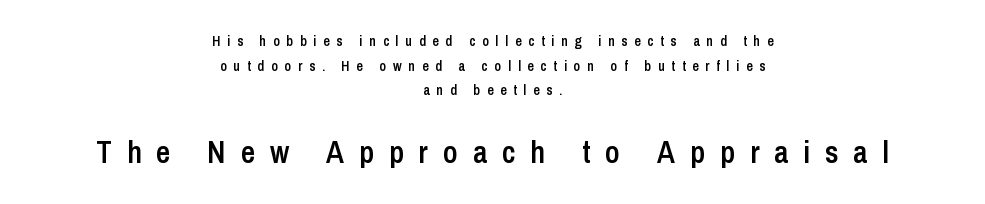
{"serif": "no", "italic": "no", "bold": "semi", "weight": "semibold", "width": "condensed", "stroke_contrast": "low", "x_height": "medium", "monospaced": "no", "underline": "no", "align": "center", "line_spacing_ratio": 1.76, "letter_spacing": "wide", "letter_spacing_em": 0.48, "larger_block": "second", "size_ratio": 2.21, "glyph_px": 31}
